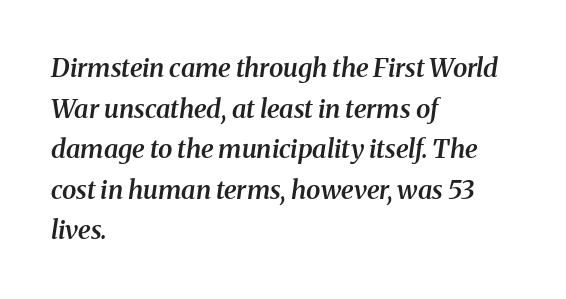
{"italic": "yes", "lean": "right", "slant_degrees": 8, "bold": "semi", "underline": "no", "align": "left", "line_spacing": "normal", "line_spacing_ratio": 1.56, "letter_spacing": "normal", "letter_spacing_em": 0.0, "glyph_px": 26}
